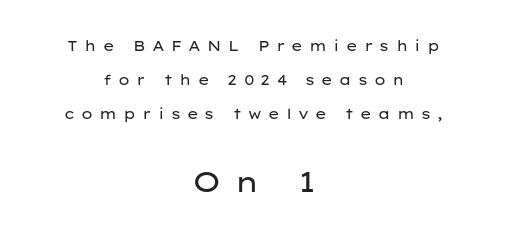
Line spacing here is loose. Rendered with straight, roman letterforms. Alignment: centered. No letter is thick-stroked: the sample isn't bold. Here the designer chose a conventional face with non-uniform glyph widths.
